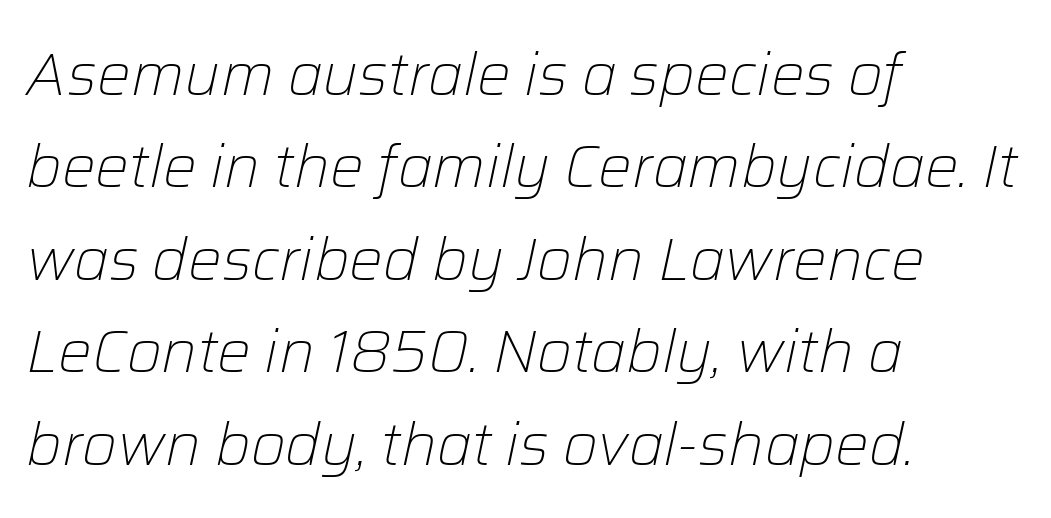
The specimen reads as italic at a glance. The text block is weighted toward the left margin, trailing off unevenly rightward. A typesetter would call this leading conventional body-copy spacing. Stems and bowls with no extra thickness — not bold. Characters follow at the spacing the type designer built in.
